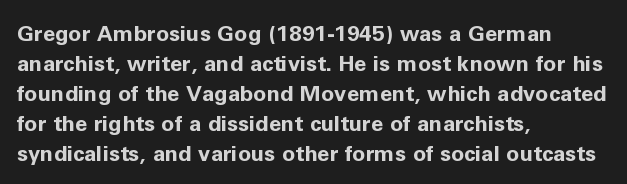
Q: Is the text bold? A: Yes.
Q: Is the text italic (slanted)? A: No, it is upright.
Q: Is the text underlined? A: No.
Q: How is the paragraph aligned? A: Left-aligned.
Q: Is the spacing between letters normal or unusually wide? A: Normal.
Q: Is the spacing between lines tight, normal or loose? A: Normal.
